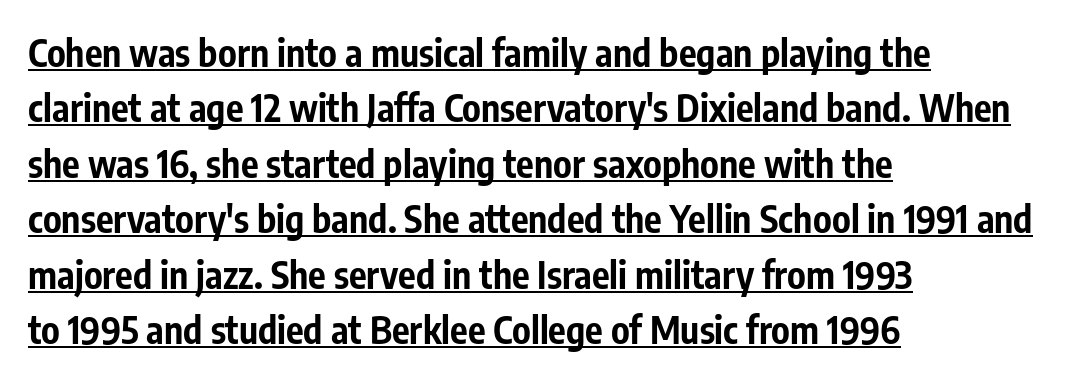
{"serif": "no", "italic": "no", "bold": "yes", "weight": "bold", "width": "condensed", "stroke_contrast": "low", "x_height": "medium", "monospaced": "no", "underline": "yes", "align": "left", "line_spacing": "normal", "line_spacing_ratio": 1.5, "letter_spacing": "normal", "letter_spacing_em": 0.0, "glyph_px": 37}
